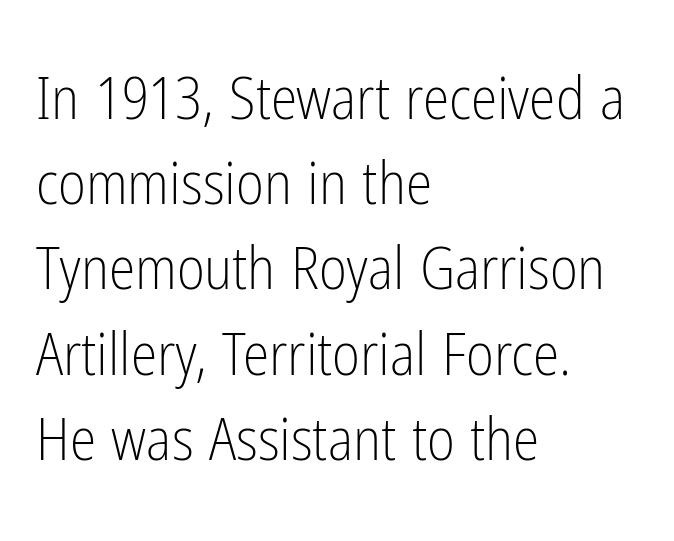
Serif or sans? Sans — the stroke terminals are bare. Weight: not bold — regular or lighter. Character widths vary here, with narrow letters taking less room than wide ones. Reading down the block, your eye returns to a fixed left position each line.
